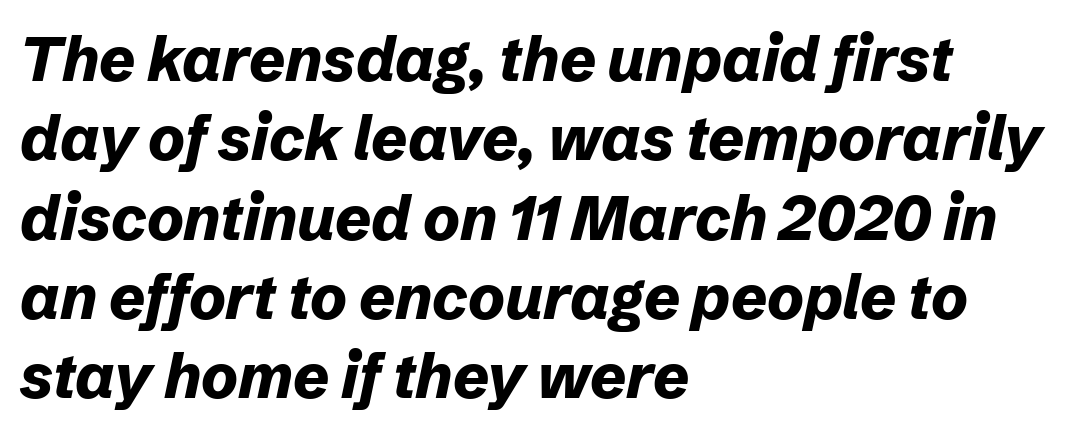
Q: Is the text bold? A: Yes.
Q: Is the text italic (slanted)? A: Yes, it leans right by about 12 degrees.
Q: Is the text underlined? A: No.
Q: How is the paragraph aligned? A: Left-aligned.
Q: Is the spacing between letters normal or unusually wide? A: Normal.
Q: Is the spacing between lines tight, normal or loose? A: Normal.
Q: Width (condensed, normal, or wide)? A: Normal.
Q: Stroke contrast? A: Low.
Q: x-height? A: Medium.
Q: Monospaced? A: No.
